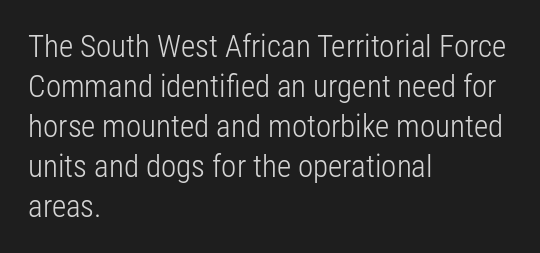
Q: Is the text bold? A: No.
Q: Is the text italic (slanted)? A: No, it is upright.
Q: Is the typeface a serif or a sans-serif typeface? A: Sans-serif.
Q: Is the text underlined? A: No.
Q: How is the paragraph aligned? A: Left-aligned.
Q: Is the spacing between letters normal or unusually wide? A: Normal.
Q: Is the spacing between lines tight, normal or loose? A: Normal.
Q: Width (condensed, normal, or wide)? A: Condensed.
Q: Stroke contrast? A: Low.
Q: x-height? A: Medium.
Q: Monospaced? A: No.
